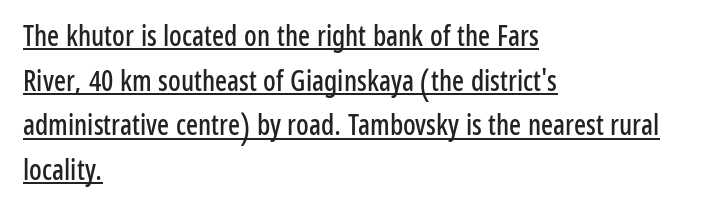
The image shows 28 px condensed sans-serif type, upright; set left-aligned, normal line spacing (1.59x), normal letter spacing, underlined; low stroke contrast and a medium x-height.
